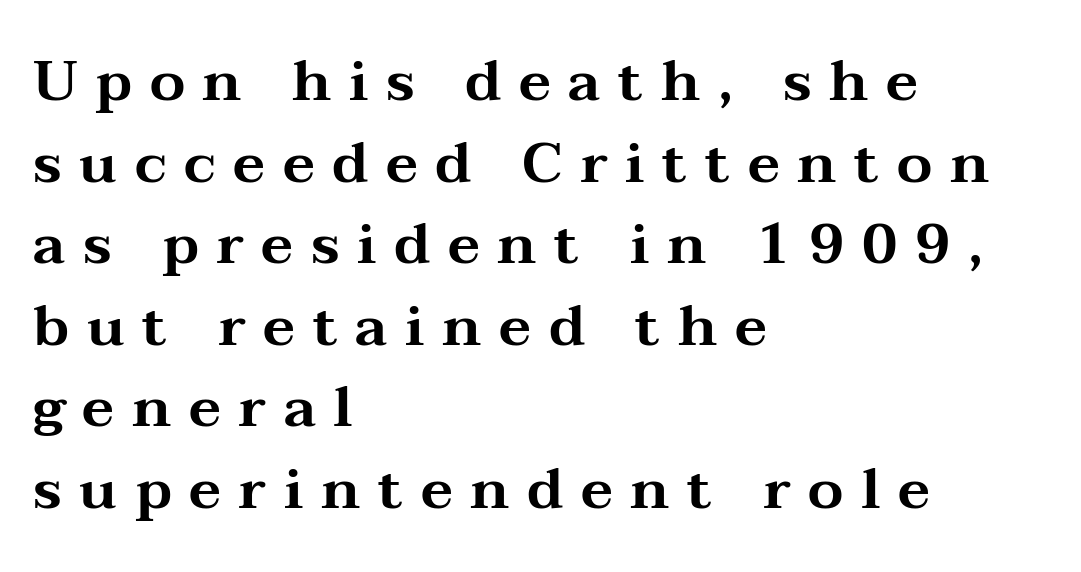
Is this a fixed-width face? No — the glyphs have proportional, varying widths. Is the block centered? No — it sits flush against the left margin. This block has exactly the height ordinary leading produces. Between one letter and the next there's a generous, obvious gap. Nope, not italic — everything's standing straight.
